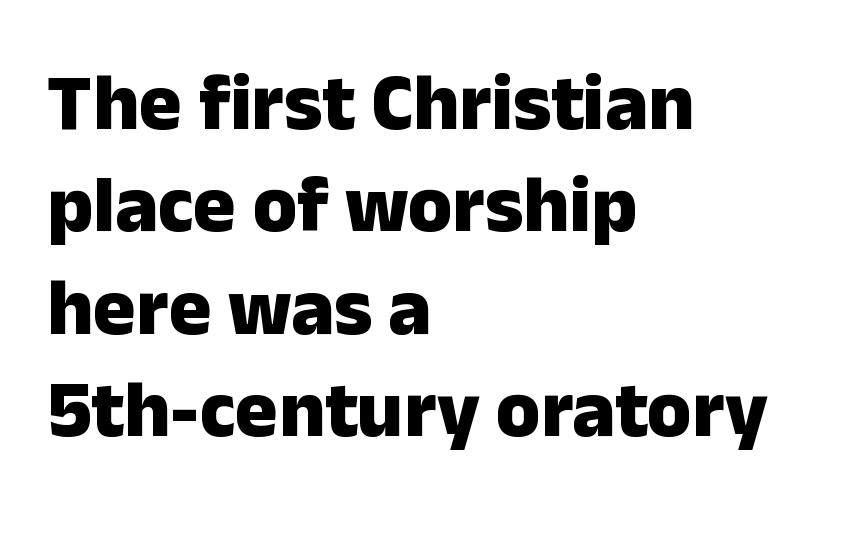
Q: Is the text bold? A: Yes.
Q: Is the text italic (slanted)? A: No, it is upright.
Q: Is the typeface a serif or a sans-serif typeface? A: Sans-serif.
Q: Is the text underlined? A: No.
Q: How is the paragraph aligned? A: Left-aligned.
Q: Is the spacing between letters normal or unusually wide? A: Normal.
Q: Is the spacing between lines tight, normal or loose? A: Normal.
Q: Width (condensed, normal, or wide)? A: Normal.
Q: Stroke contrast? A: Low.
Q: x-height? A: Medium.
Q: Monospaced? A: No.
